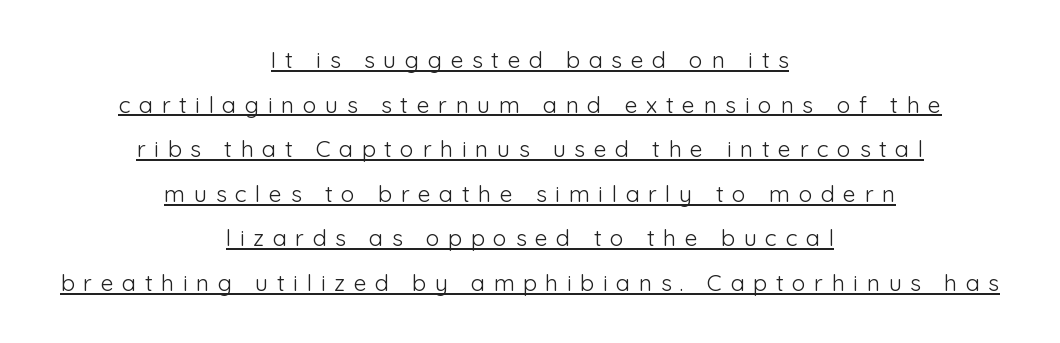
Q: Is the text bold? A: No.
Q: Is the text italic (slanted)? A: No, it is upright.
Q: Is the text underlined? A: Yes.
Q: How is the paragraph aligned? A: Centered.
Q: Is the spacing between letters normal or unusually wide? A: Unusually wide.
Q: Is the spacing between lines tight, normal or loose? A: Loose.
